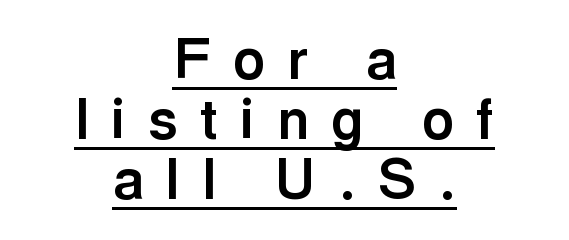
The image shows 55 px bold sans-serif type, upright; set centered, tight line spacing (1.09x), unusually wide letter spacing (+0.41 em), underlined; a medium x-height.
